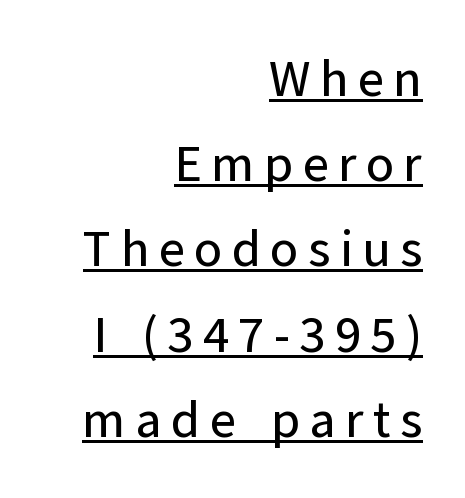
Q: Is the text italic (slanted)? A: No, it is upright.
Q: Is the typeface a serif or a sans-serif typeface? A: Sans-serif.
Q: Is the text underlined? A: Yes.
Q: How is the paragraph aligned? A: Right-aligned.
Q: Is the spacing between lines tight, normal or loose? A: Normal.
Q: Width (condensed, normal, or wide)? A: Normal.
Q: Stroke contrast? A: Low.
Q: x-height? A: Medium.
Q: Monospaced? A: No.
